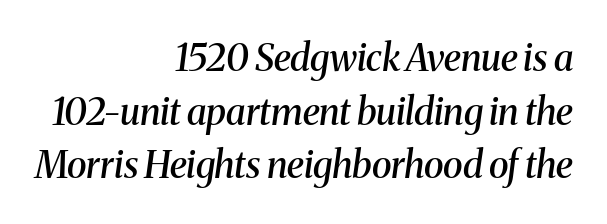
Q: Is the text bold? A: Semi-bold.
Q: Is the text italic (slanted)? A: Yes, it leans right by about 8 degrees.
Q: Is the typeface a serif or a sans-serif typeface? A: Serif.
Q: Is the text underlined? A: No.
Q: How is the paragraph aligned? A: Right-aligned.
Q: Is the spacing between letters normal or unusually wide? A: Normal.
Q: Is the spacing between lines tight, normal or loose? A: Normal.
Q: Width (condensed, normal, or wide)? A: Normal.
Q: Stroke contrast? A: Medium.
Q: x-height? A: Medium.
Q: Monospaced? A: No.
